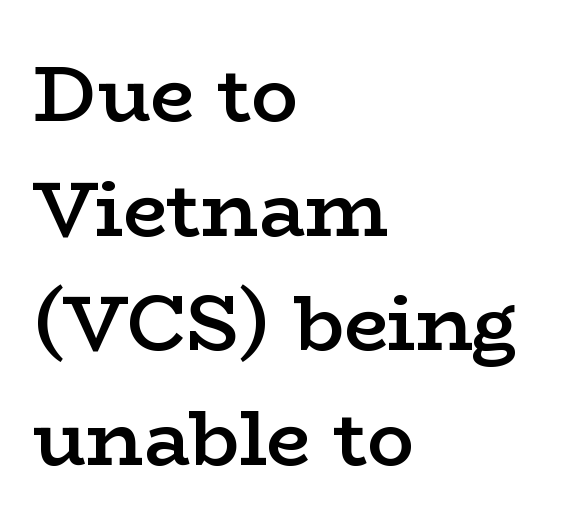
The image shows 78 px semibold, wide serif type, upright; set left-aligned, normal line spacing (1.47x), normal letter spacing, not underlined; low stroke contrast and a medium x-height.
